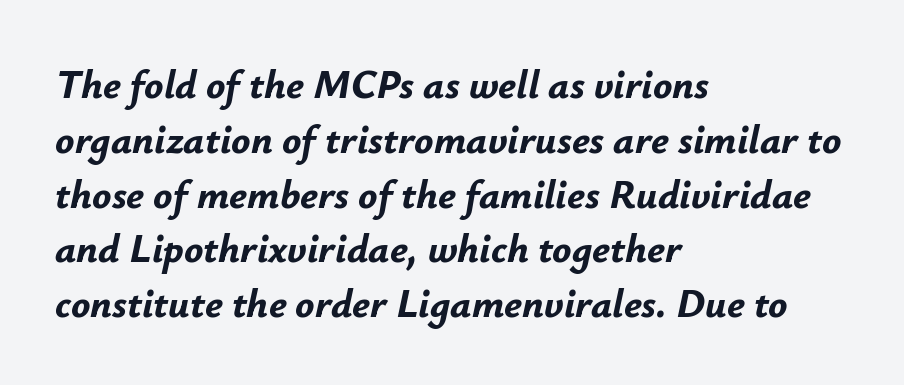
The image shows 40 px bold type, italic (leaning right); set left-aligned, normal line spacing (1.37x), normal letter spacing, not underlined; low stroke contrast and a small x-height.
